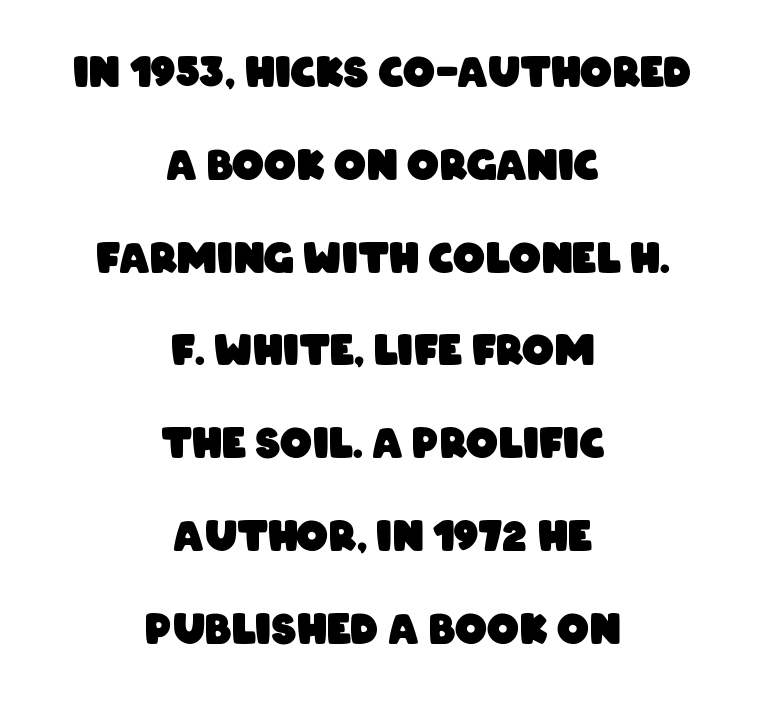
Q: Is the text bold? A: Yes.
Q: Is the typeface a serif or a sans-serif typeface? A: Sans-serif.
Q: Is the text underlined? A: No.
Q: How is the paragraph aligned? A: Centered.
Q: Is the spacing between letters normal or unusually wide? A: Normal.
Q: Is the spacing between lines tight, normal or loose? A: Loose.
Q: Width (condensed, normal, or wide)? A: Condensed.
Q: Stroke contrast? A: Low.
Q: x-height? A: Large.
Q: Monospaced? A: No.
